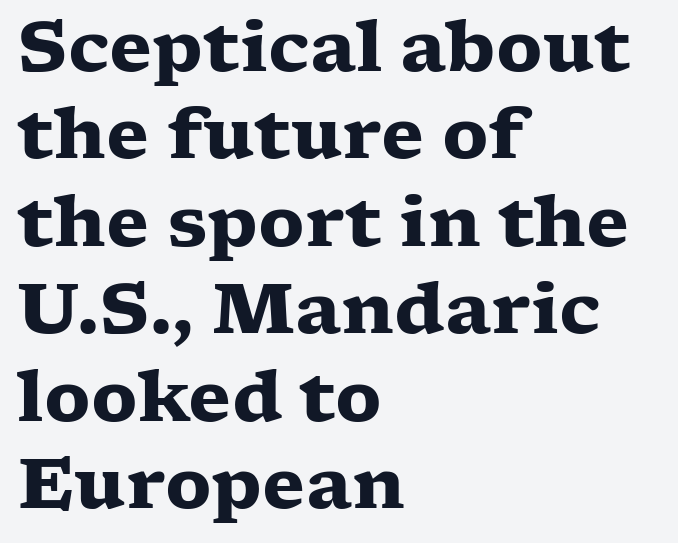
Regarding serifs, this sample has them. Only glyphs here, with clear space below each row. Nobody touched the tracking dial on this one. If you drew a line through each stem, it would be perfectly vertical.
